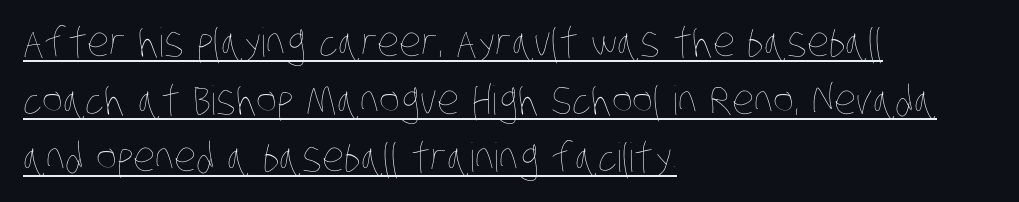
{"bold": "no", "weight": "thin", "width": "condensed", "stroke_contrast": "low", "x_height": "large", "monospaced": "no", "underline": "yes", "align": "left", "line_spacing": "normal", "line_spacing_ratio": 1.44, "letter_spacing": "normal", "letter_spacing_em": 0.0, "glyph_px": 40}
